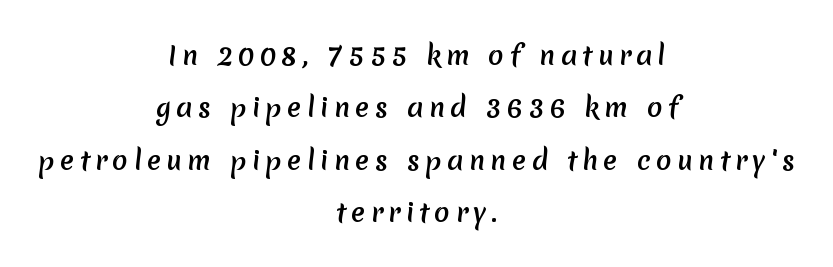
The image shows 26 px text type; set centered, loose line spacing (2.01x), unusually wide letter spacing (+0.2 em), not underlined.
